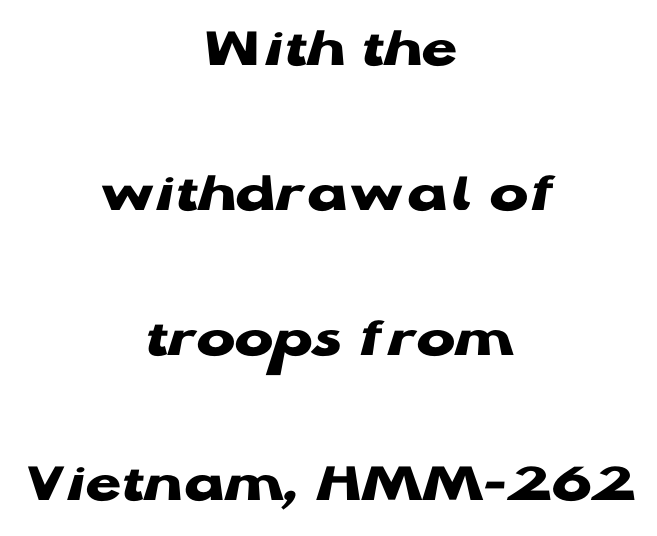
{"serif": "no", "italic": "no", "bold": "yes", "weight": "heavy", "width": "wide", "stroke_contrast": "low", "x_height": "medium", "monospaced": "no", "underline": "no", "align": "center", "line_spacing": "loose", "line_spacing_ratio": 2.5, "letter_spacing": "normal", "letter_spacing_em": 0.0, "glyph_px": 58}
